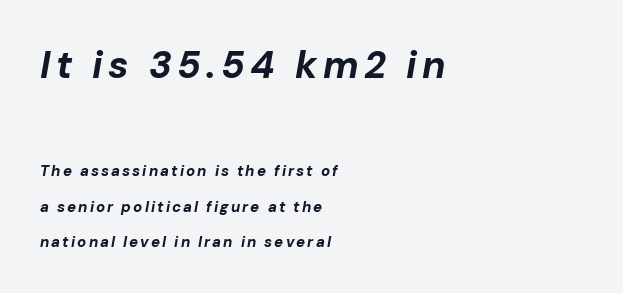
{"italic": "yes", "lean": "right", "slant_degrees": 10, "bold": "yes", "weight": "bold", "width": "normal", "stroke_contrast": "low", "x_height": "medium", "monospaced": "no", "underline": "no", "align": "left", "line_spacing": "loose", "line_spacing_ratio": 2.38, "larger_block": "first", "size_ratio": 2.53, "glyph_px": 38}
